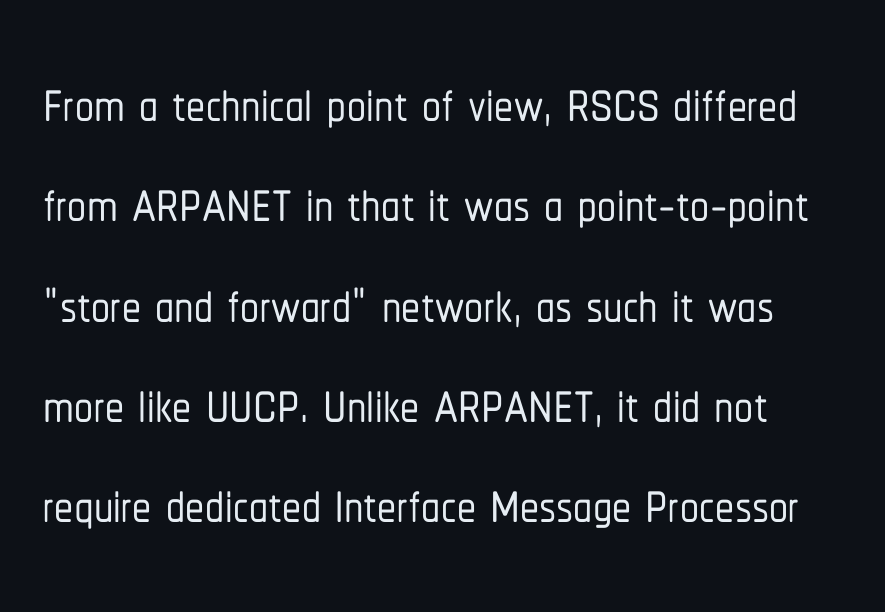
{"serif": "no", "italic": "no", "width": "condensed", "stroke_contrast": "low", "x_height": "medium", "monospaced": "no", "underline": "no", "line_spacing": "normal", "line_spacing_ratio": 1.32, "letter_spacing": "normal", "letter_spacing_em": 0.0, "glyph_px": 76}
